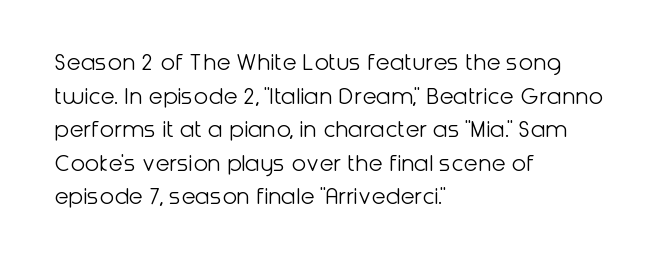
{"italic": "no", "bold": "no", "underline": "no", "align": "left", "line_spacing": "normal", "line_spacing_ratio": 1.29, "letter_spacing": "normal", "letter_spacing_em": 0.0, "glyph_px": 26}
